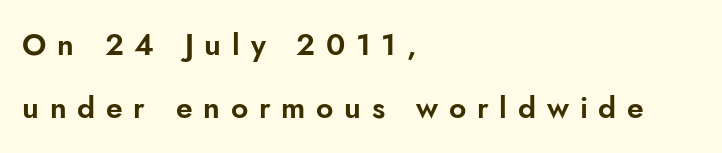
The image shows 30 px sans-serif type, upright; set left-aligned, loose line spacing (2.11x), unusually wide letter spacing (+0.36 em), not underlined; low stroke contrast and a small x-height.
